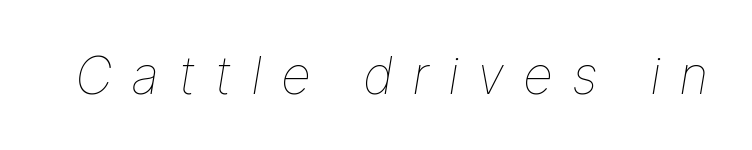
{"italic": "yes", "lean": "right", "slant_degrees": 9, "bold": "no", "weight": "thin", "width": "normal", "stroke_contrast": "low", "x_height": "medium", "monospaced": "no", "underline": "no", "letter_spacing": "wide", "letter_spacing_em": 0.36, "glyph_px": 52}
